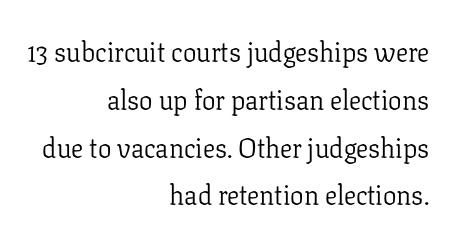
{"italic": "no", "bold": "no", "underline": "no", "align": "right", "line_spacing_ratio": 1.77, "letter_spacing": "normal", "letter_spacing_em": 0.0, "glyph_px": 27}
